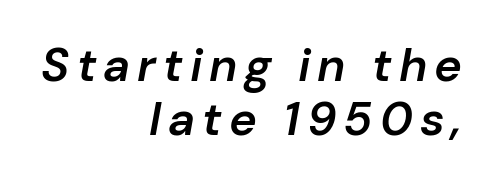
Very little white space separates one row of letters from the next. The strokes are fattened partway — semibold, not bold. Spacing verdict: proportional, widths tailored to each character. If you drew a ruler down the right edge, every line would touch it.
